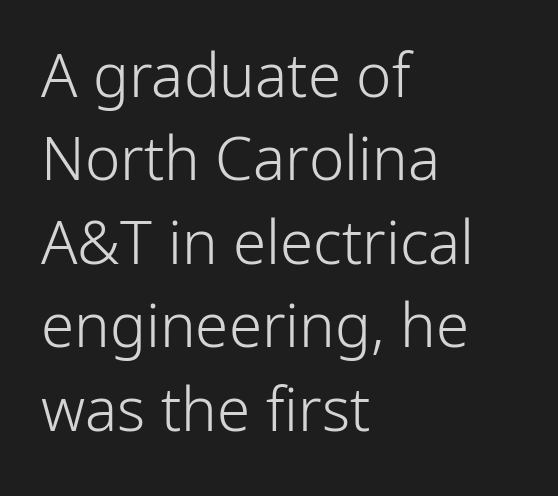
{"serif": "no", "italic": "no", "bold": "no", "weight": "light", "width": "normal", "stroke_contrast": "low", "x_height": "medium", "monospaced": "no", "underline": "no", "align": "left", "line_spacing": "normal", "line_spacing_ratio": 1.39, "letter_spacing": "normal", "letter_spacing_em": 0.0, "glyph_px": 60}
